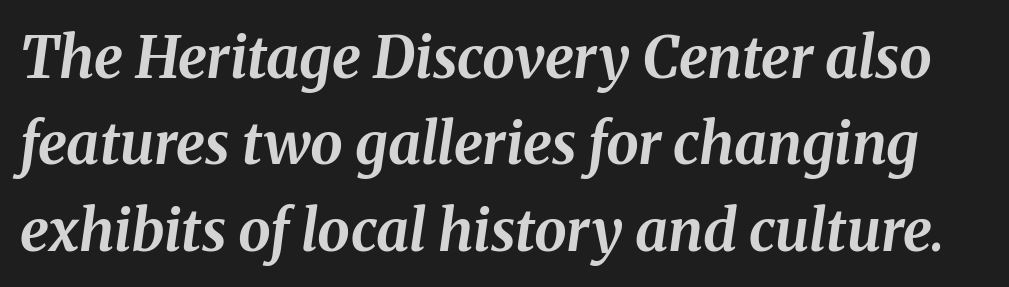
{"italic": "yes", "lean": "right", "slant_degrees": 8, "bold": "yes", "weight": "bold", "width": "normal", "stroke_contrast": "medium", "x_height": "medium", "monospaced": "no", "underline": "no", "line_spacing": "normal", "line_spacing_ratio": 1.49, "letter_spacing": "normal", "letter_spacing_em": 0.0, "glyph_px": 58}
